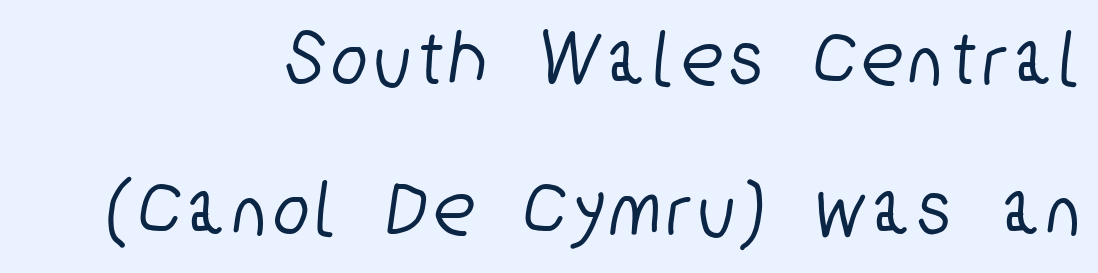
Horizontally, the lines are justified to the trailing edge only. The rendering uses natural spacing where letterforms have individual widths. Plain, unruled lines of type. In terms of letterform style, serifs are entirely absent.
